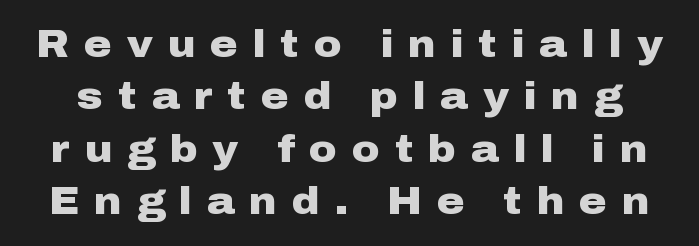
Note the varied advance widths — an 'i' is clearly narrower than an 'm'. Quick note: underline off. Every character sits straight up, as roman type does. Strokes here are thick enough to call this a true bold. The face used here is a sans, in the tradition of grotesques and geometrics. Loose tracking; the words dissolve into strings of separated letters.
